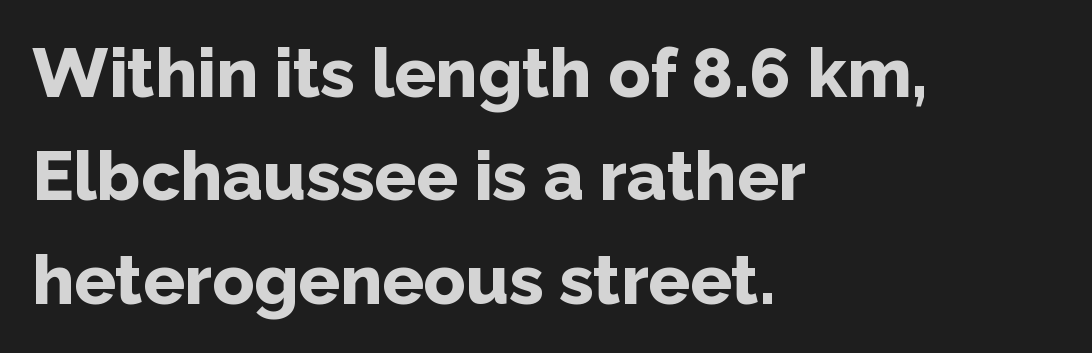
Letters rest on an invisible, unmarked baseline. Note the varied advance widths — an 'i' is clearly narrower than an 'm'. The designer left line spacing at the default. Look at the bottom of the vertical strokes: they stop flat, with no serifs.
